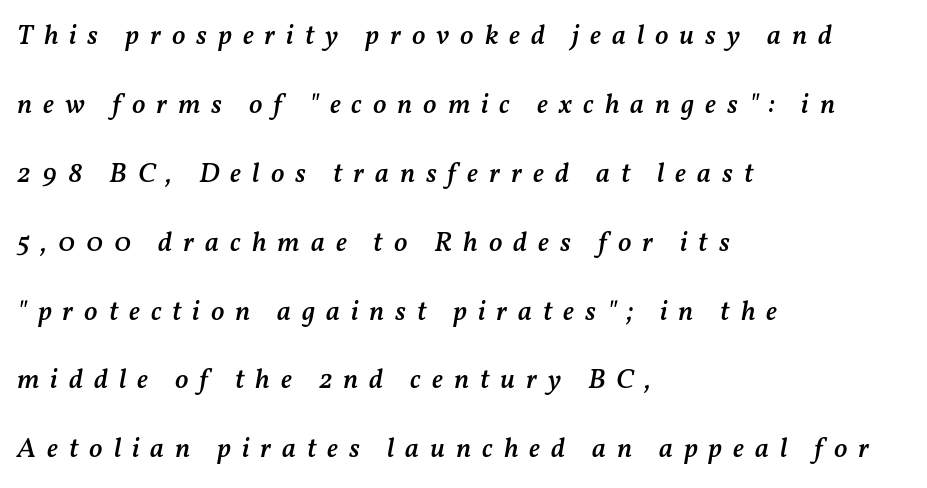
The image shows 28 px semibold type, italic (leaning right); set left-aligned, loose line spacing (2.46x), unusually wide letter spacing (+0.39 em), not underlined; medium stroke contrast and a medium x-height.
